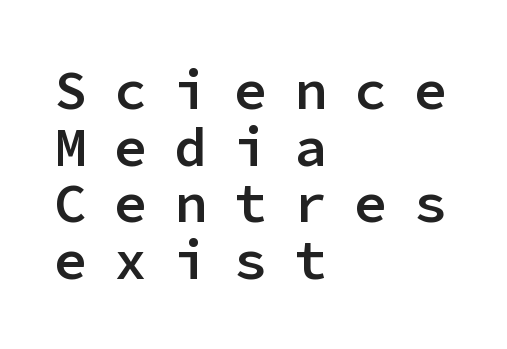
A typesetter would call this leading minimal, almost set solid. Inter-character spacing is expanded well beyond the font's built-in metrics. Spacing verdict: monospaced, one width for all characters. No feet cap the strokes, marking this as sans-serif type.
